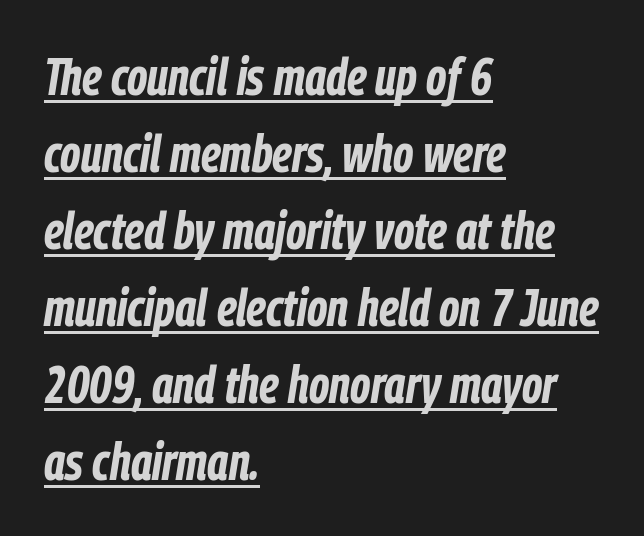
{"italic": "yes", "lean": "right", "slant_degrees": 9, "bold": "yes", "weight": "bold", "width": "condensed", "stroke_contrast": "low", "x_height": "medium", "monospaced": "no", "underline": "yes", "align": "left", "line_spacing": "normal", "line_spacing_ratio": 1.48, "letter_spacing": "normal", "letter_spacing_em": 0.0, "glyph_px": 52}
